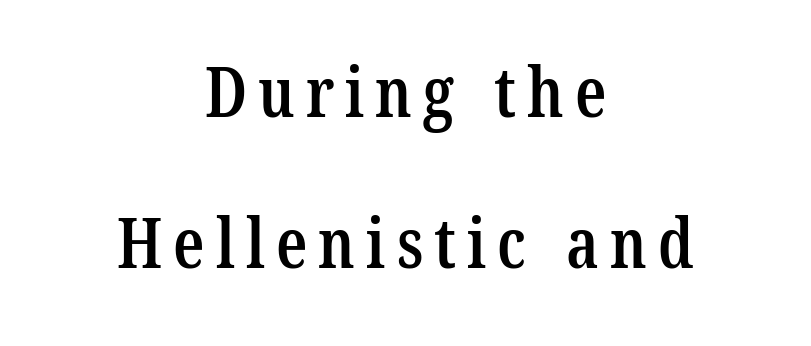
Q: Is the text bold? A: Semi-bold.
Q: Is the typeface a serif or a sans-serif typeface? A: Serif.
Q: Is the text underlined? A: No.
Q: How is the paragraph aligned? A: Centered.
Q: Is the spacing between lines tight, normal or loose? A: Loose.
Q: Width (condensed, normal, or wide)? A: Condensed.
Q: Stroke contrast? A: Low.
Q: x-height? A: Medium.
Q: Monospaced? A: No.
